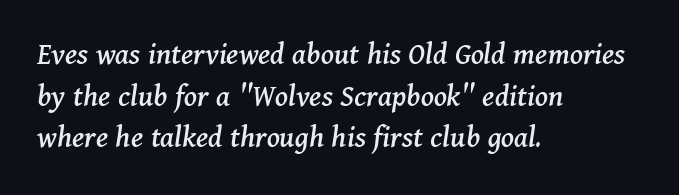
{"serif": "yes", "italic": "yes", "lean": "right", "slant_degrees": 11, "width": "normal", "stroke_contrast": "medium", "x_height": "medium", "monospaced": "no", "underline": "no", "align": "left", "line_spacing": "normal", "line_spacing_ratio": 1.3, "letter_spacing": "normal", "letter_spacing_em": 0.0, "glyph_px": 32}
